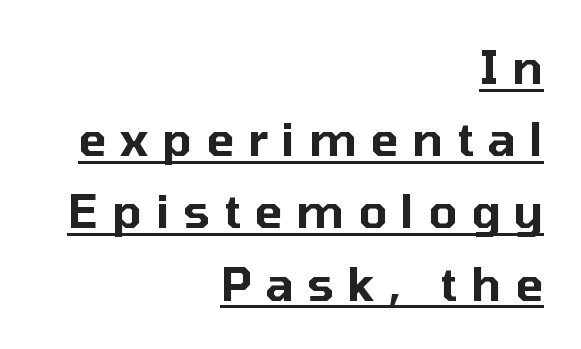
Letterform terminals end flat and unadorned throughout the passage. Honestly, the underline is the first thing you notice here. The block of text has a typical density, with ordinary space between rows. The setting favours the right margin, as signatures and pull-quotes sometimes do. The passage shown is typed in a proportional face where columns would drift.
